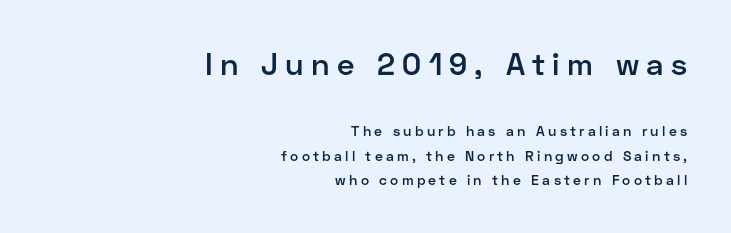
Descenders are the only things crossing below the line. The glyphs have the mass of a demibold cut, below bold. Larger block? The one above; the one below is distinctly smaller. Looks like regular typesetting: each glyph gets only the width it needs.
